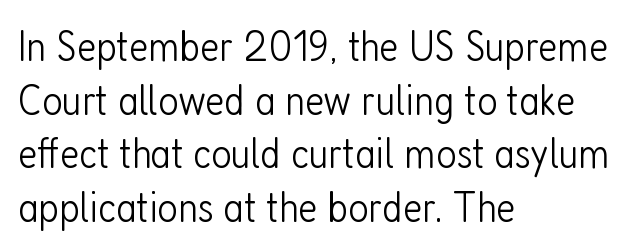
Q: Is the text bold? A: No.
Q: Is the text italic (slanted)? A: No, it is upright.
Q: Is the typeface a serif or a sans-serif typeface? A: Sans-serif.
Q: Is the text underlined? A: No.
Q: How is the paragraph aligned? A: Left-aligned.
Q: Is the spacing between letters normal or unusually wide? A: Normal.
Q: Width (condensed, normal, or wide)? A: Condensed.
Q: Stroke contrast? A: Low.
Q: x-height? A: Medium.
Q: Monospaced? A: No.
